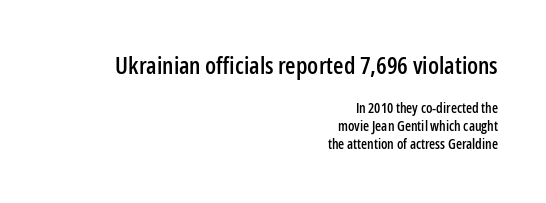
The image shows 24 px text type, upright; set right-aligned, normal line spacing (1.29x), normal letter spacing, not underlined; the first (top) block is 1.71x larger.
